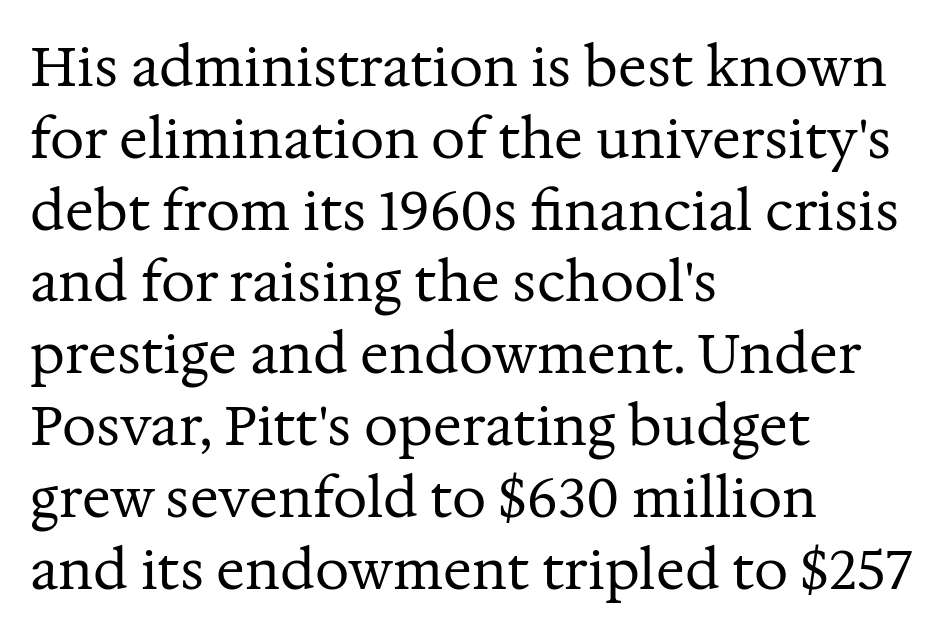
The image shows 54 px regular-weight serif type, upright; set left-aligned, normal line spacing (1.33x), normal letter spacing, not underlined; medium stroke contrast and a medium x-height.
